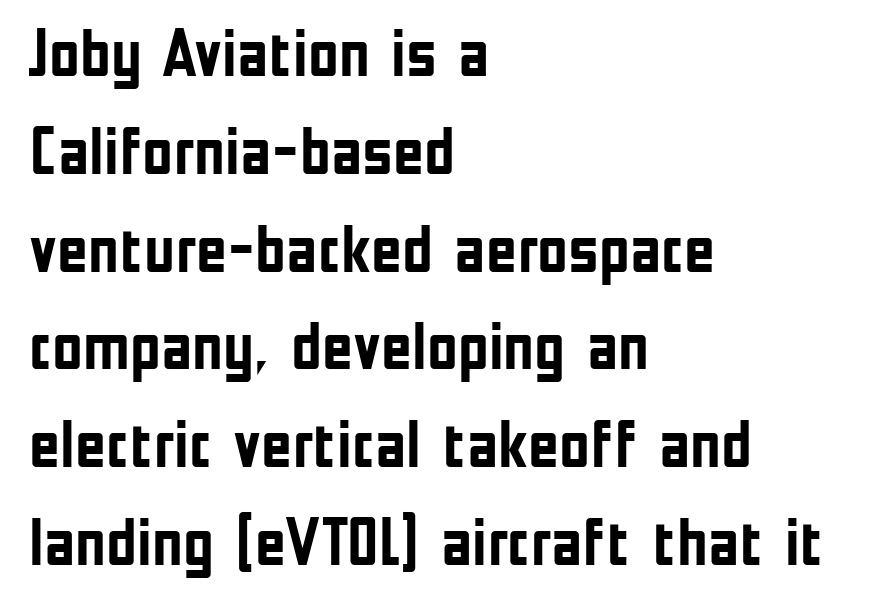
{"serif": "no", "italic": "no", "bold": "yes", "weight": "semibold", "width": "condensed", "stroke_contrast": "low", "x_height": "medium", "monospaced": "no", "underline": "no", "align": "left", "line_spacing": "normal", "line_spacing_ratio": 1.46, "letter_spacing": "normal", "letter_spacing_em": 0.0, "glyph_px": 67}
